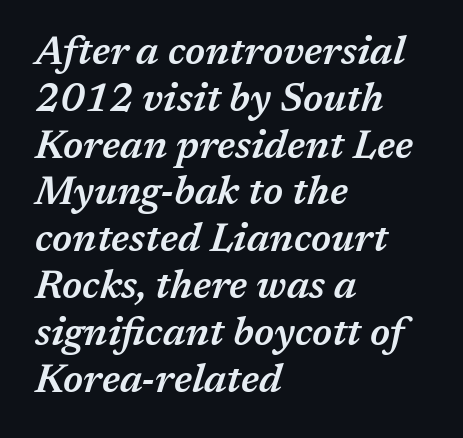
The image shows 39 px semibold type, italic (leaning right); set left-aligned, line spacing 1.2x, normal letter spacing, not underlined; medium stroke contrast and a medium x-height.
